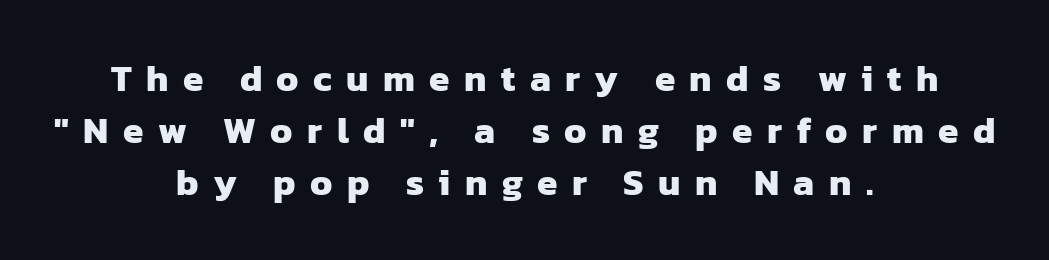
{"serif": "no", "bold": "yes", "weight": "heavy", "width": "normal", "stroke_contrast": "low", "x_height": "medium", "monospaced": "no", "underline": "no", "align": "center", "line_spacing": "normal", "line_spacing_ratio": 1.4, "letter_spacing": "wide", "letter_spacing_em": 0.39, "glyph_px": 37}
